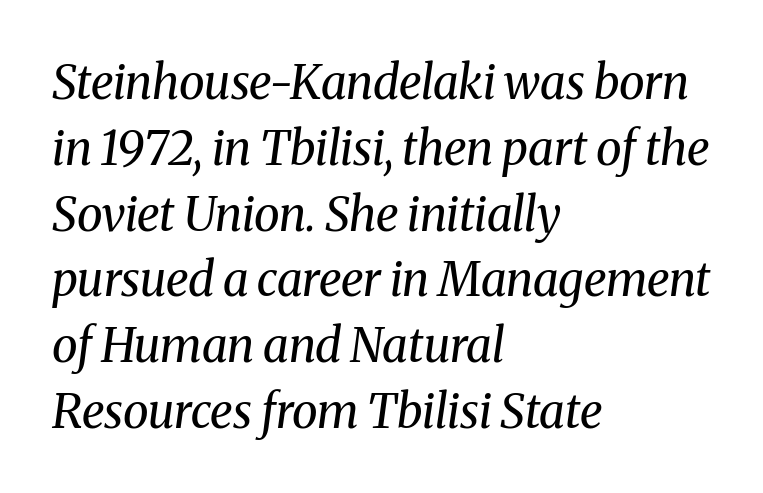
Think of a printed novel: that variable character pitch is what you see here. Tracking value appears to be zero — textbook default spacing. Check the space under the baseline: it is left empty. Each letter's strokes conclude with small projecting serifs.
